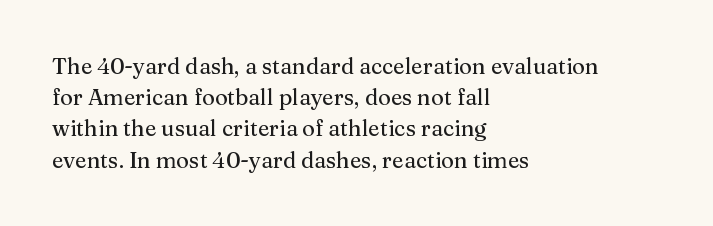
{"italic": "no", "underline": "no", "align": "left", "line_spacing": "normal", "line_spacing_ratio": 1.42, "letter_spacing": "normal", "letter_spacing_em": 0.0, "glyph_px": 22}
